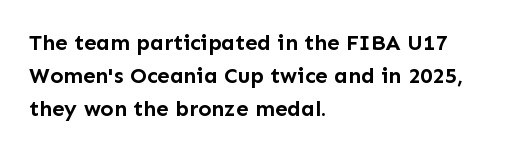
Q: Is the text bold? A: Yes.
Q: Is the text italic (slanted)? A: No, it is upright.
Q: Is the text underlined? A: No.
Q: How is the paragraph aligned? A: Left-aligned.
Q: Is the spacing between letters normal or unusually wide? A: Normal.
Q: Is the spacing between lines tight, normal or loose? A: Normal.
